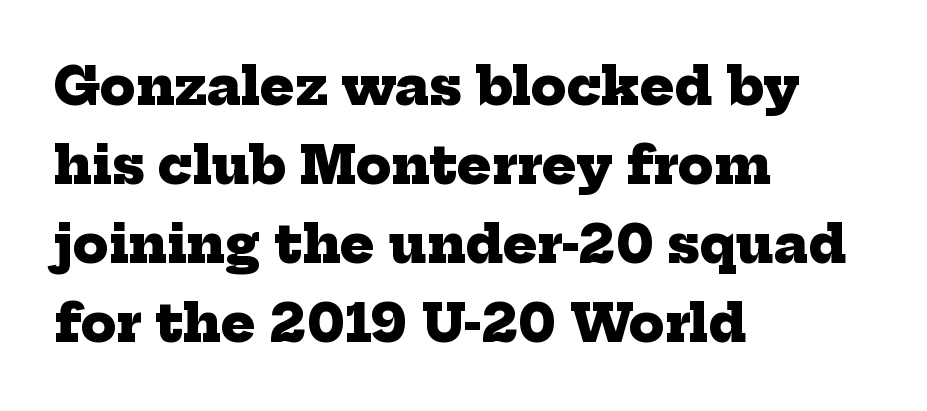
Q: Is the text bold? A: Yes.
Q: Is the typeface a serif or a sans-serif typeface? A: Serif.
Q: Is the text underlined? A: No.
Q: How is the paragraph aligned? A: Left-aligned.
Q: Is the spacing between letters normal or unusually wide? A: Normal.
Q: Is the spacing between lines tight, normal or loose? A: Normal.
Q: Width (condensed, normal, or wide)? A: Normal.
Q: Stroke contrast? A: Low.
Q: x-height? A: Medium.
Q: Monospaced? A: No.
